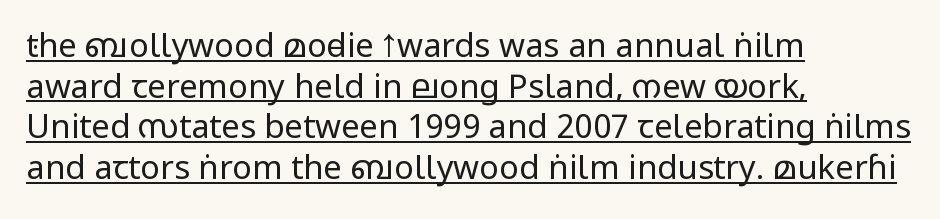
{"serif": "no", "italic": "no", "bold": "no", "weight": "regular", "width": "condensed", "stroke_contrast": "low", "x_height": "large", "monospaced": "no", "underline": "yes", "align": "left", "line_spacing_ratio": 1.23, "letter_spacing": "normal", "letter_spacing_em": 0.0, "glyph_px": 33}
